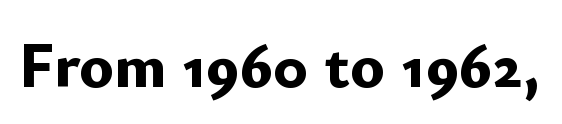
{"serif": "no", "italic": "no", "bold": "yes", "weight": "bold", "width": "normal", "stroke_contrast": "low", "x_height": "small", "monospaced": "no", "underline": "no", "letter_spacing": "normal", "letter_spacing_em": 0.0, "glyph_px": 65}
